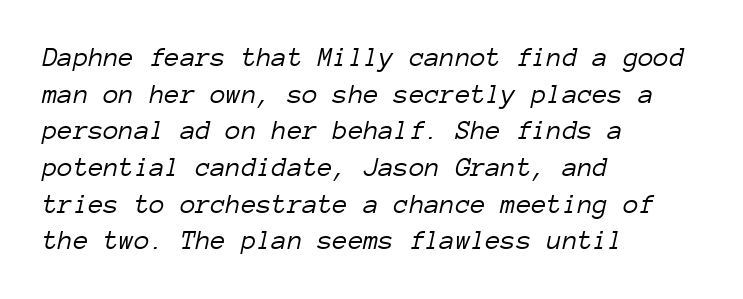
Vertically, the passage feels balanced, rows spaced as you'd expect. Do the characters align in a grid? Yes, the font is monospaced. You could call the tracking neutral — neither tight nor loose. The rag falls on the right side of this text block.
